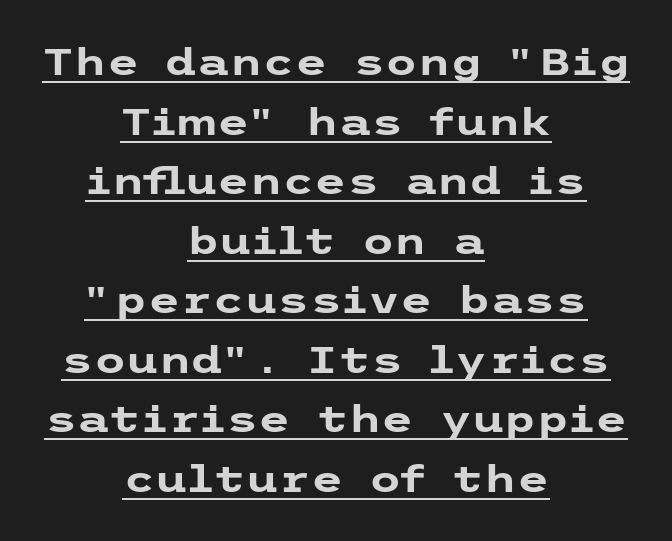
{"serif": "no", "italic": "no", "bold": "yes", "weight": "heavy", "width": "wide", "stroke_contrast": "low", "x_height": "medium", "underline": "yes", "align": "center", "line_spacing": "normal", "line_spacing_ratio": 1.61, "letter_spacing": "normal", "letter_spacing_em": 0.0, "glyph_px": 37}
